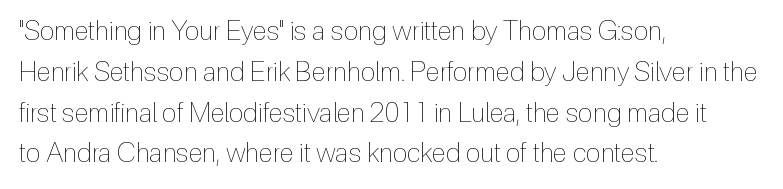
Q: Is the text bold? A: No.
Q: Is the text italic (slanted)? A: No, it is upright.
Q: Is the text underlined? A: No.
Q: How is the paragraph aligned? A: Left-aligned.
Q: Is the spacing between letters normal or unusually wide? A: Normal.
Q: Is the spacing between lines tight, normal or loose? A: Normal.
